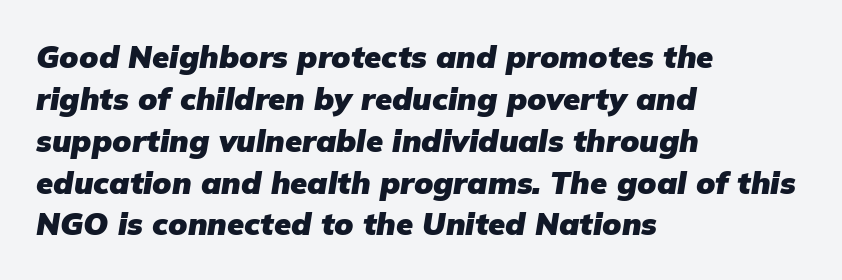
{"italic": "yes", "lean": "right", "slant_degrees": 9, "bold": "yes", "weight": "heavy", "width": "normal", "stroke_contrast": "low", "x_height": "medium", "monospaced": "no", "underline": "no", "align": "left", "line_spacing": "normal", "line_spacing_ratio": 1.35, "letter_spacing": "normal", "letter_spacing_em": 0.0, "glyph_px": 31}
